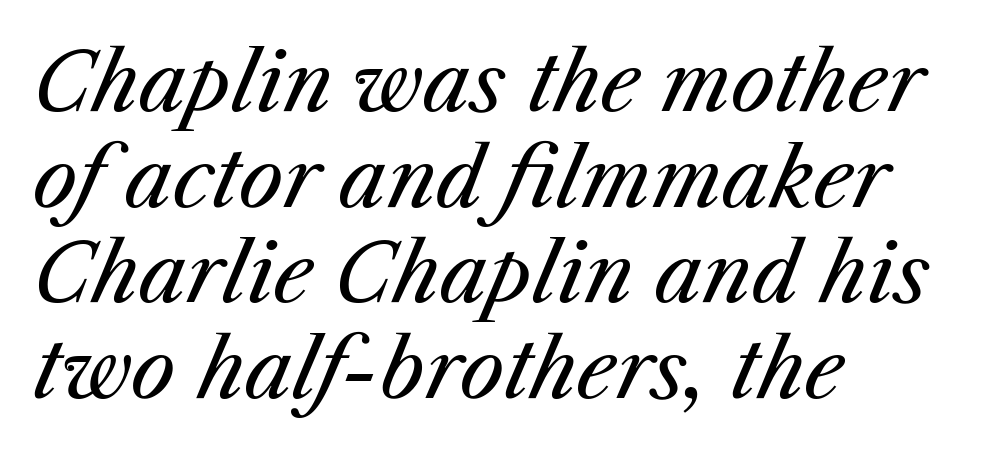
{"italic": "yes", "lean": "right", "slant_degrees": 25, "bold": "no", "weight": "regular", "width": "normal", "stroke_contrast": "medium", "x_height": "medium", "monospaced": "no", "underline": "no", "align": "left", "line_spacing_ratio": 1.21, "letter_spacing": "normal", "letter_spacing_em": 0.0, "glyph_px": 79}
